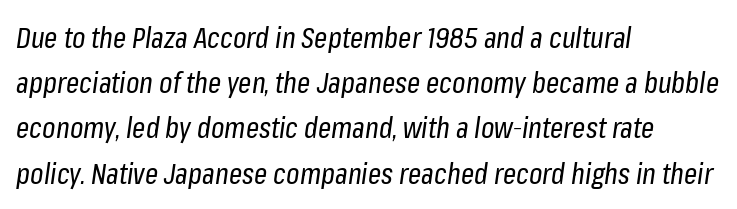
The image shows 29 px regular-weight, condensed type, italic (leaning right); set left-aligned, normal line spacing (1.56x), normal letter spacing, not underlined; low stroke contrast and a medium x-height.
